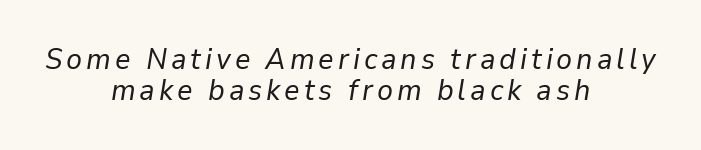
Q: Is the text bold? A: No.
Q: Is the text italic (slanted)? A: Yes, it leans right by about 9 degrees.
Q: Is the text underlined? A: No.
Q: How is the paragraph aligned? A: Centered.
Q: Is the spacing between lines tight, normal or loose? A: Tight.
Q: Width (condensed, normal, or wide)? A: Normal.
Q: Stroke contrast? A: Low.
Q: x-height? A: Medium.
Q: Monospaced? A: No.
